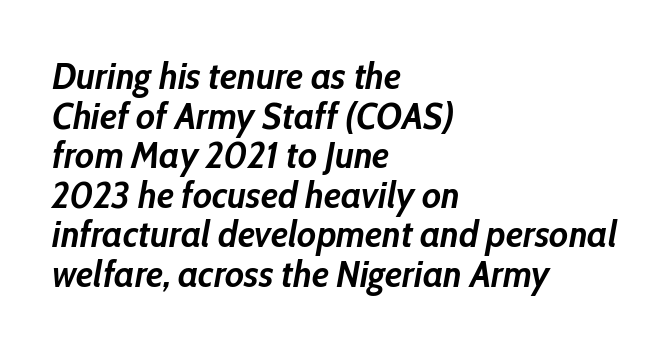
Q: Is the text bold? A: Yes.
Q: Is the text italic (slanted)? A: Yes, it leans right by about 10 degrees.
Q: Is the text underlined? A: No.
Q: How is the paragraph aligned? A: Left-aligned.
Q: Is the spacing between letters normal or unusually wide? A: Normal.
Q: Is the spacing between lines tight, normal or loose? A: Tight.
Q: Width (condensed, normal, or wide)? A: Condensed.
Q: Stroke contrast? A: Low.
Q: x-height? A: Medium.
Q: Monospaced? A: No.
